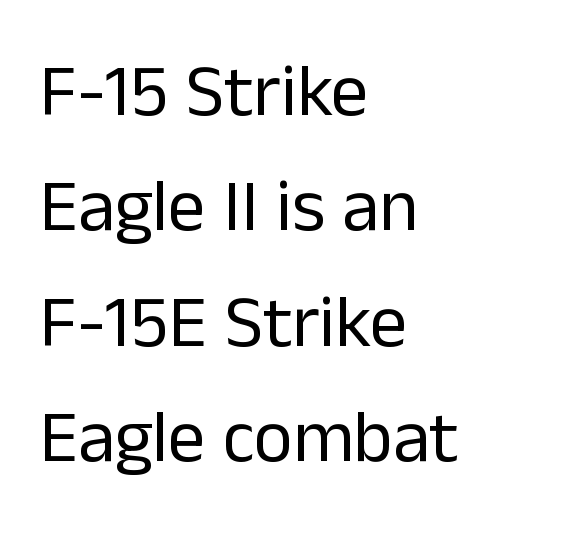
Casual observation: everything's shoved over to the left. The font's upright variant was chosen for this text. A typesetter would call this proportional, since set widths differ per character. Anything drawn beneath the words? Only blank space. The face used here is rendered with its standard letterfit. In terms of leading, this rendering sits right in the middle.
